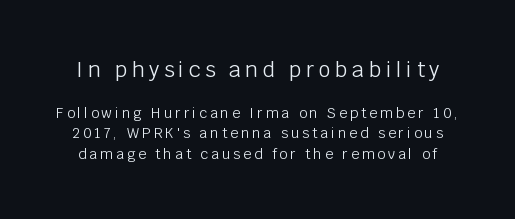
The image shows 21 px text type, upright; set normal line spacing (1.47x), unusually wide letter spacing (+0.21 em), not underlined; the first (top) block is 1.5x larger.
